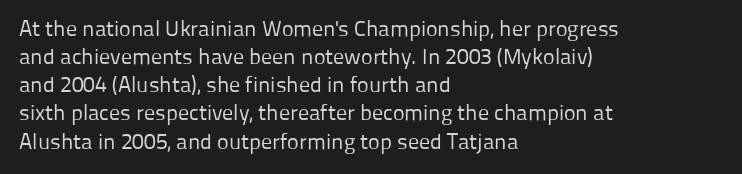
Q: Is the text bold? A: No.
Q: Is the text italic (slanted)? A: No, it is upright.
Q: Is the text underlined? A: No.
Q: How is the paragraph aligned? A: Left-aligned.
Q: Is the spacing between letters normal or unusually wide? A: Normal.
Q: Is the spacing between lines tight, normal or loose? A: Normal.
